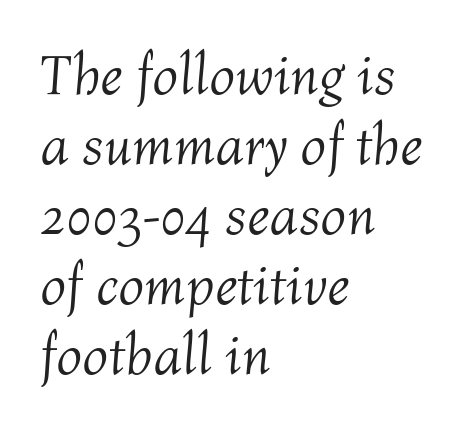
Q: Is the text bold? A: No.
Q: Is the text italic (slanted)? A: Yes, it leans right by about 4 degrees.
Q: Is the text underlined? A: No.
Q: How is the paragraph aligned? A: Left-aligned.
Q: Is the spacing between letters normal or unusually wide? A: Normal.
Q: Width (condensed, normal, or wide)? A: Normal.
Q: Stroke contrast? A: Medium.
Q: x-height? A: Medium.
Q: Monospaced? A: No.
